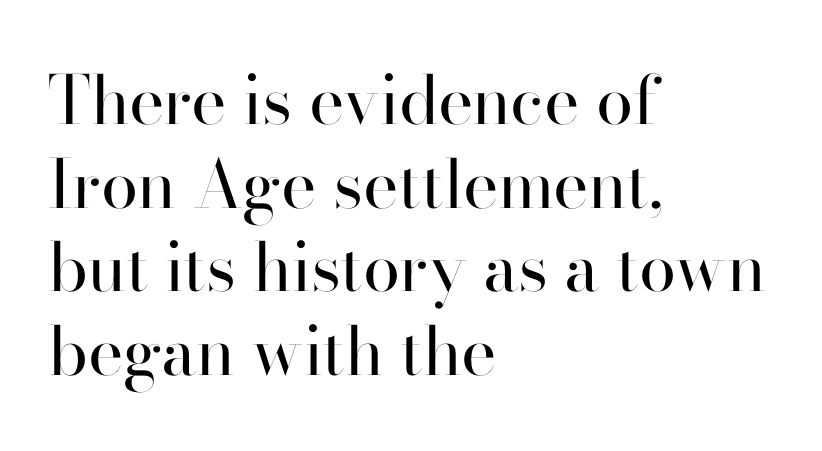
Q: Is the text bold? A: No.
Q: Is the text italic (slanted)? A: No, it is upright.
Q: Is the typeface a serif or a sans-serif typeface? A: Sans-serif.
Q: Is the text underlined? A: No.
Q: How is the paragraph aligned? A: Left-aligned.
Q: Is the spacing between letters normal or unusually wide? A: Normal.
Q: Is the spacing between lines tight, normal or loose? A: Normal.
Q: Width (condensed, normal, or wide)? A: Normal.
Q: Stroke contrast? A: High.
Q: x-height? A: Small.
Q: Monospaced? A: No.
